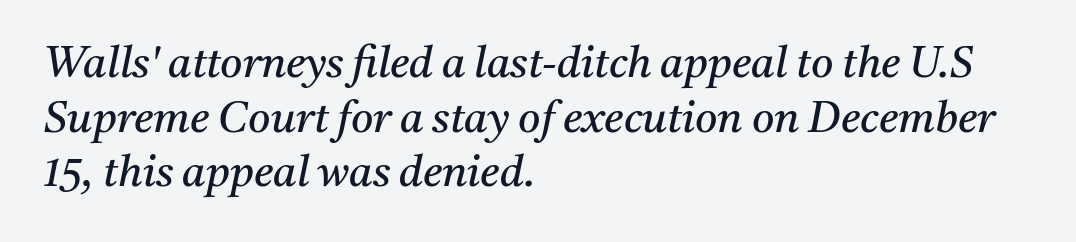
{"serif": "yes", "italic": "yes", "lean": "right", "slant_degrees": 11, "bold": "no", "weight": "regular", "width": "normal", "stroke_contrast": "medium", "x_height": "medium", "monospaced": "no", "underline": "no", "align": "left", "line_spacing": "normal", "line_spacing_ratio": 1.27, "letter_spacing": "normal", "letter_spacing_em": 0.0, "glyph_px": 43}
